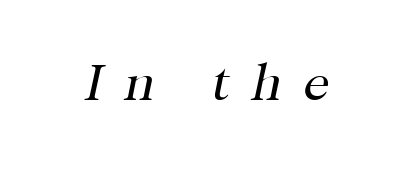
{"serif": "yes", "italic": "yes", "lean": "right", "slant_degrees": 12, "bold": "no", "weight": "regular", "width": "normal", "stroke_contrast": "high", "x_height": "medium", "monospaced": "no", "underline": "no", "letter_spacing": "wide", "letter_spacing_em": 0.41, "glyph_px": 52}
